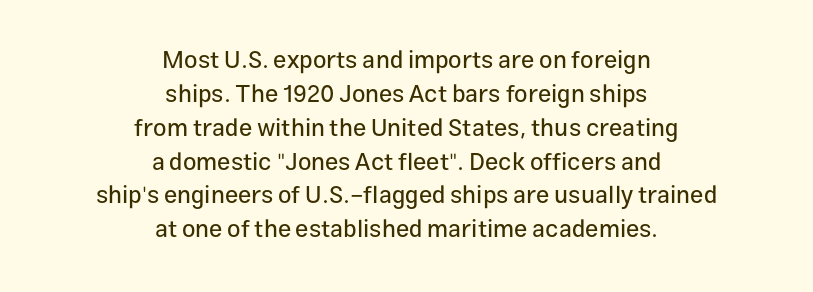
Q: Is the text italic (slanted)? A: No, it is upright.
Q: Is the text underlined? A: No.
Q: How is the paragraph aligned? A: Centered.
Q: Is the spacing between letters normal or unusually wide? A: Normal.
Q: Is the spacing between lines tight, normal or loose? A: Normal.
